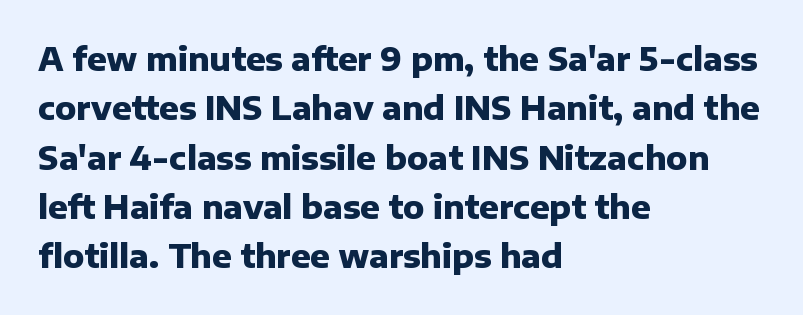
Q: Is the text bold? A: Yes.
Q: Is the text italic (slanted)? A: No, it is upright.
Q: Is the typeface a serif or a sans-serif typeface? A: Sans-serif.
Q: Is the text underlined? A: No.
Q: How is the paragraph aligned? A: Left-aligned.
Q: Is the spacing between letters normal or unusually wide? A: Normal.
Q: Is the spacing between lines tight, normal or loose? A: Normal.
Q: Width (condensed, normal, or wide)? A: Normal.
Q: Stroke contrast? A: Low.
Q: x-height? A: Medium.
Q: Monospaced? A: No.
